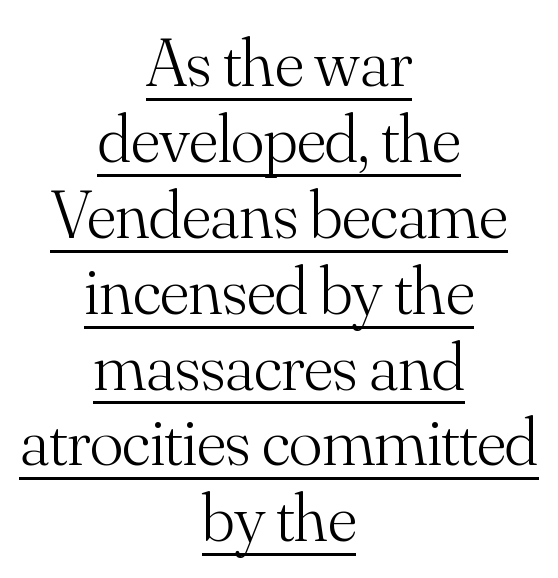
Q: Is the text bold? A: No.
Q: Is the text italic (slanted)? A: No, it is upright.
Q: Is the typeface a serif or a sans-serif typeface? A: Serif.
Q: Is the text underlined? A: Yes.
Q: How is the paragraph aligned? A: Centered.
Q: Is the spacing between letters normal or unusually wide? A: Normal.
Q: Is the spacing between lines tight, normal or loose? A: Tight.
Q: Width (condensed, normal, or wide)? A: Normal.
Q: Stroke contrast? A: Medium.
Q: x-height? A: Small.
Q: Monospaced? A: No.
